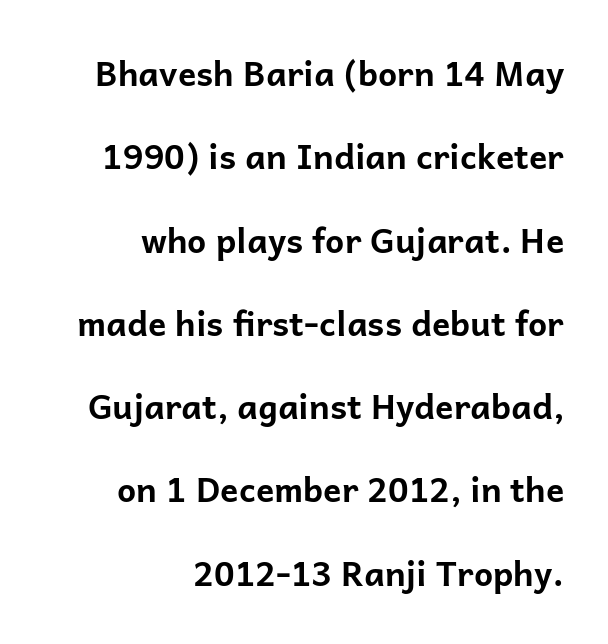
Notice how the stems are strictly vertical — no italics here. How heavy is the stroke? Heavy — this is a bold. This rendering features lettering with no underline. Whoever set this chose breathing room over compactness in the vertical rhythm.
